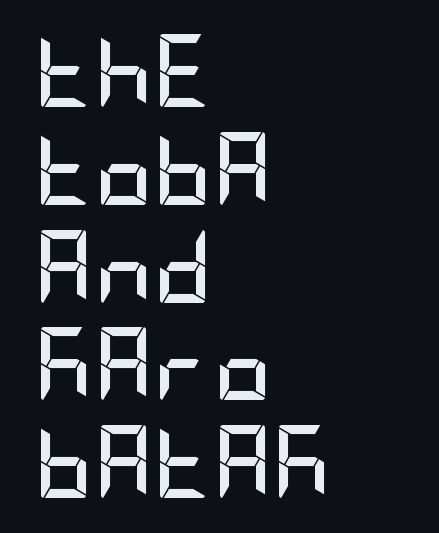
The image shows 73 px semibold, condensed sans-serif type, upright; set left-aligned, normal line spacing (1.34x), normal letter spacing, not underlined; low stroke contrast and a large x-height.
